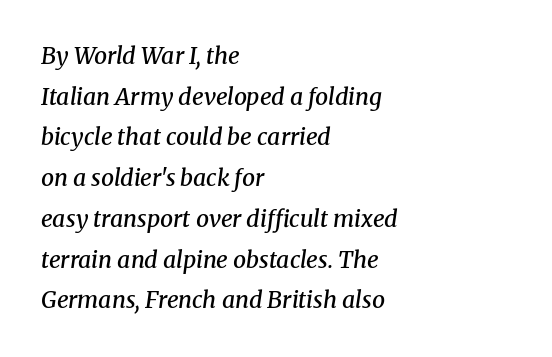
Q: Is the text bold? A: Semi-bold.
Q: Is the text italic (slanted)? A: Yes, it leans right by about 8 degrees.
Q: Is the text underlined? A: No.
Q: How is the paragraph aligned? A: Left-aligned.
Q: Is the spacing between letters normal or unusually wide? A: Normal.
